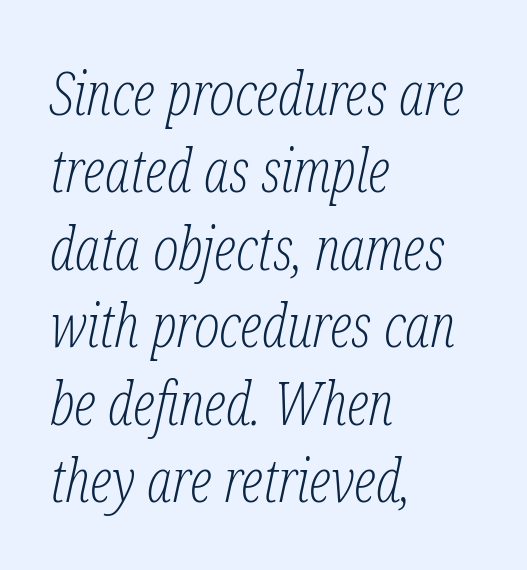
{"serif": "yes", "italic": "yes", "lean": "right", "slant_degrees": 12, "bold": "no", "weight": "light", "width": "condensed", "stroke_contrast": "low", "x_height": "medium", "monospaced": "no", "underline": "no", "align": "left", "line_spacing": "normal", "line_spacing_ratio": 1.29, "letter_spacing": "normal", "letter_spacing_em": 0.0, "glyph_px": 60}
